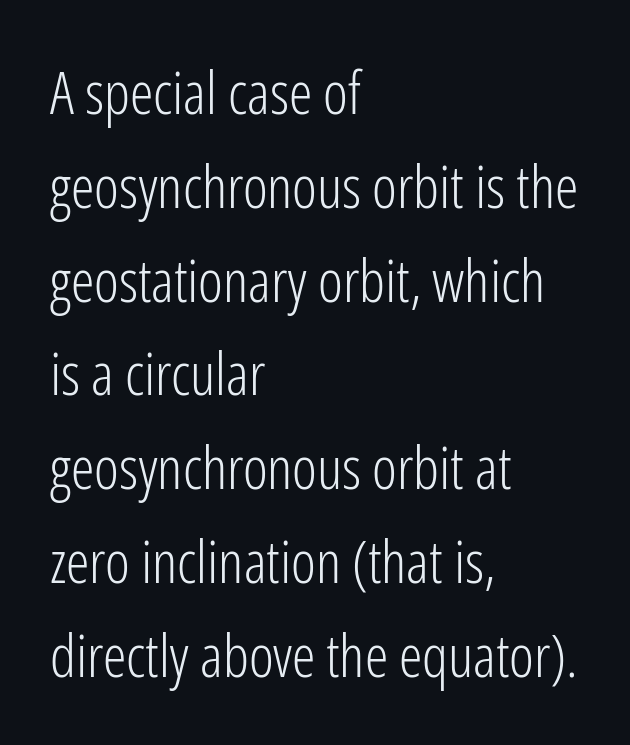
Stroke terminals: plain, sans-serif. Left-aligned paragraph, ragged on the right. Baseline-to-baseline distance is the conventional proportion of letter height. This sample has the flowing, uneven cadence of proportional lettering.
